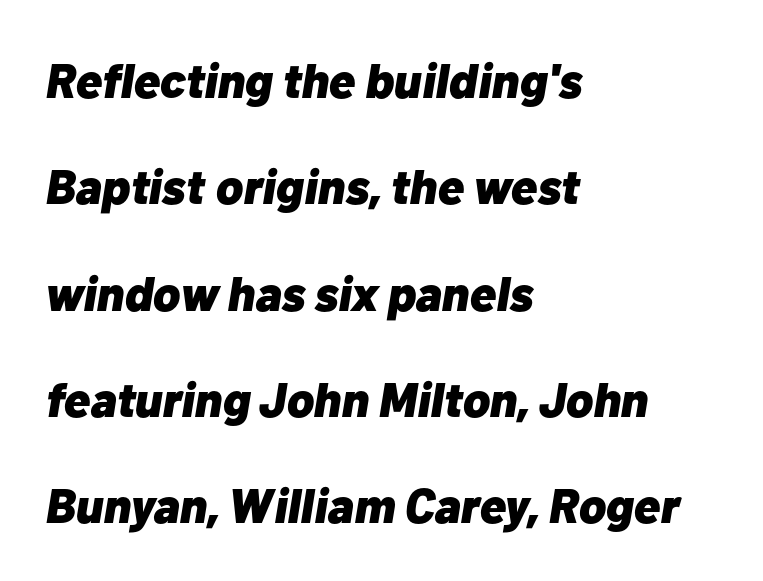
{"italic": "yes", "lean": "right", "slant_degrees": 10, "bold": "yes", "weight": "heavy", "width": "normal", "stroke_contrast": "low", "x_height": "medium", "monospaced": "no", "underline": "no", "align": "left", "line_spacing": "loose", "line_spacing_ratio": 2.17, "letter_spacing": "normal", "letter_spacing_em": 0.0, "glyph_px": 49}
